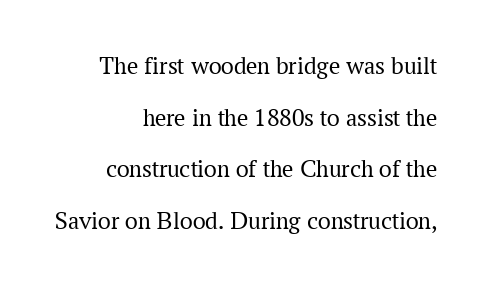
The image shows 25 px text type, upright; set right-aligned, loose line spacing (2.07x), normal letter spacing, not underlined.
